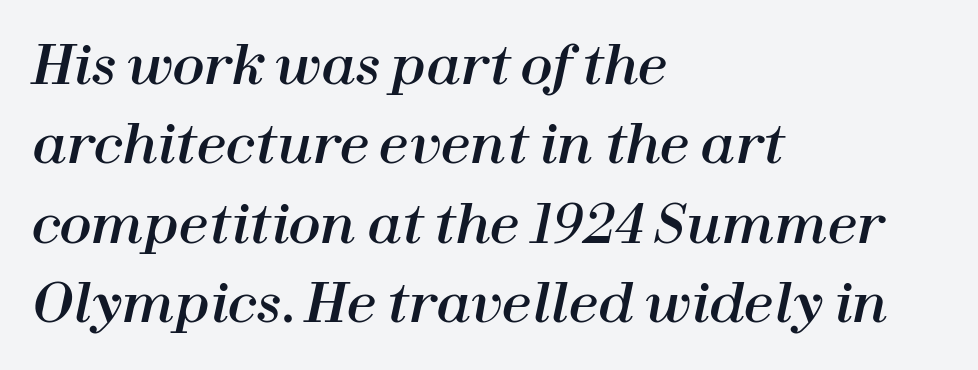
{"italic": "yes", "lean": "right", "slant_degrees": 12, "width": "normal", "stroke_contrast": "high", "x_height": "medium", "monospaced": "no", "underline": "no", "align": "left", "line_spacing": "normal", "line_spacing_ratio": 1.5, "letter_spacing": "normal", "letter_spacing_em": 0.0, "glyph_px": 53}
